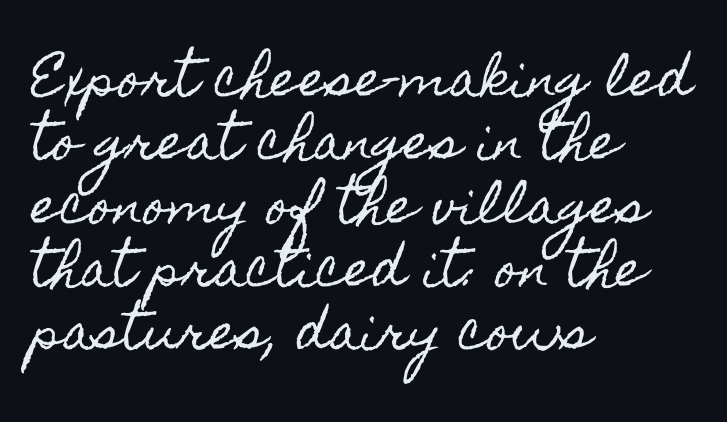
{"width": "condensed", "x_height": "small", "monospaced": "no", "underline": "no", "align": "left", "line_spacing": "normal", "line_spacing_ratio": 1.32, "letter_spacing": "normal", "letter_spacing_em": 0.0, "glyph_px": 48}
